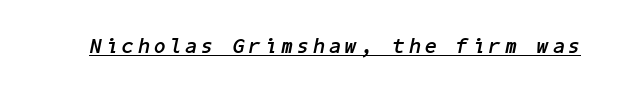
Q: Is the text bold? A: Yes.
Q: Is the text italic (slanted)? A: Yes, it leans right by about 11 degrees.
Q: Is the text underlined? A: Yes.
Q: Is the spacing between letters normal or unusually wide? A: Unusually wide.
